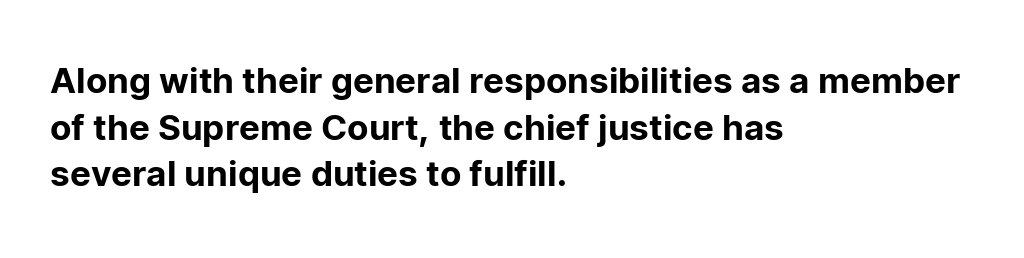
The image shows 35 px sans-serif type, upright; set left-aligned, normal line spacing (1.33x), normal letter spacing, not underlined; low stroke contrast and a medium x-height.
